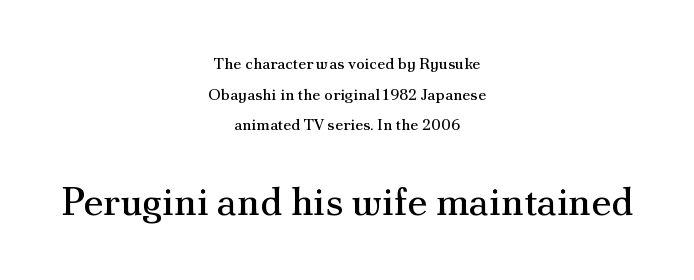
Q: Is the text bold? A: No.
Q: Is the text italic (slanted)? A: No, it is upright.
Q: Is the typeface a serif or a sans-serif typeface? A: Serif.
Q: Is the text underlined? A: No.
Q: How is the paragraph aligned? A: Centered.
Q: Is the spacing between letters normal or unusually wide? A: Normal.
Q: Is the spacing between lines tight, normal or loose? A: Loose.
Q: Which block of text is set in a larger size, the first (top) or the second (bottom)? A: The second (bottom) one.
Q: Width (condensed, normal, or wide)? A: Normal.
Q: Stroke contrast? A: Medium.
Q: x-height? A: Small.
Q: Monospaced? A: No.
